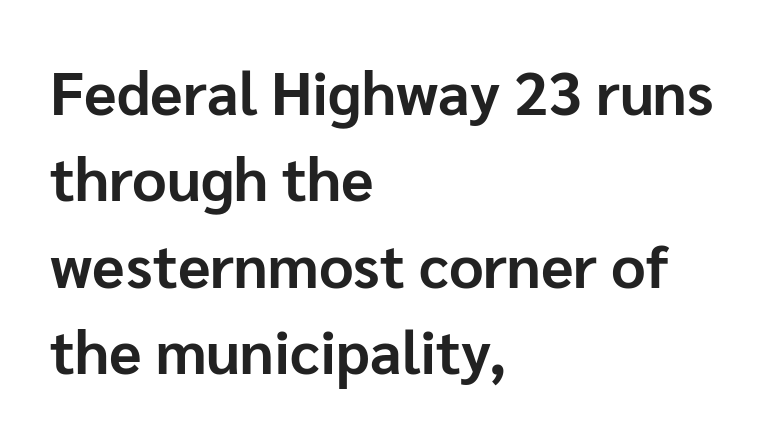
Q: Is the text bold? A: Yes.
Q: Is the text italic (slanted)? A: No, it is upright.
Q: Is the typeface a serif or a sans-serif typeface? A: Sans-serif.
Q: Is the text underlined? A: No.
Q: How is the paragraph aligned? A: Left-aligned.
Q: Is the spacing between letters normal or unusually wide? A: Normal.
Q: Is the spacing between lines tight, normal or loose? A: Normal.
Q: Width (condensed, normal, or wide)? A: Normal.
Q: Stroke contrast? A: Low.
Q: x-height? A: Medium.
Q: Monospaced? A: No.
